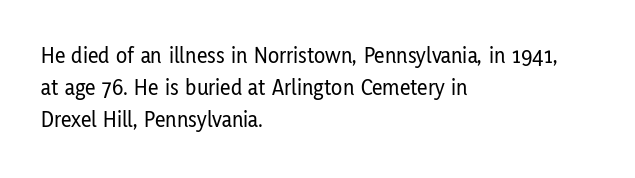
Q: Is the text italic (slanted)? A: No, it is upright.
Q: Is the text underlined? A: No.
Q: How is the paragraph aligned? A: Left-aligned.
Q: Is the spacing between letters normal or unusually wide? A: Normal.
Q: Is the spacing between lines tight, normal or loose? A: Normal.
